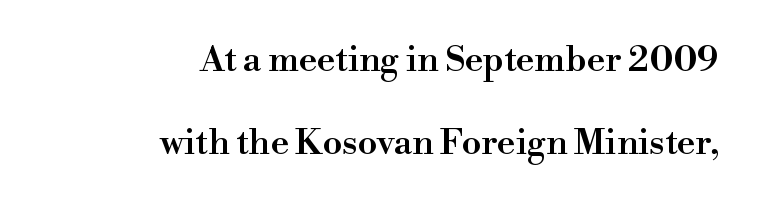
{"serif": "yes", "italic": "no", "bold": "semi", "weight": "semibold", "width": "normal", "stroke_contrast": "high", "x_height": "small", "monospaced": "no", "underline": "no", "align": "right", "line_spacing": "loose", "line_spacing_ratio": 2.38, "letter_spacing": "normal", "letter_spacing_em": 0.0, "glyph_px": 35}
